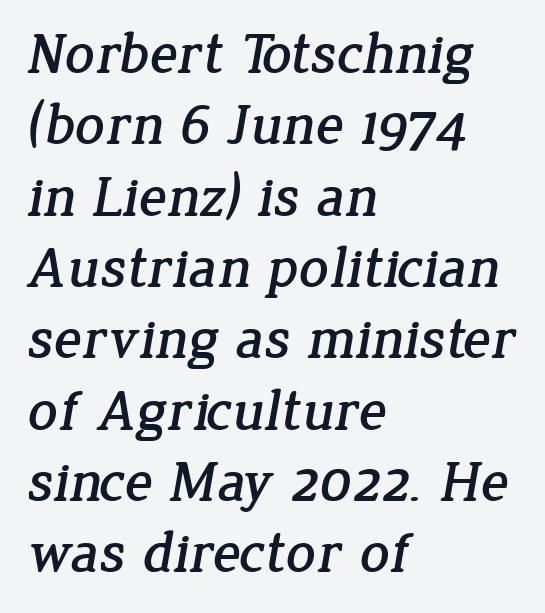
Q: Is the typeface a serif or a sans-serif typeface? A: Serif.
Q: Is the text underlined? A: No.
Q: How is the paragraph aligned? A: Left-aligned.
Q: Is the spacing between letters normal or unusually wide? A: Normal.
Q: Width (condensed, normal, or wide)? A: Normal.
Q: Stroke contrast? A: Low.
Q: x-height? A: Medium.
Q: Monospaced? A: No.
